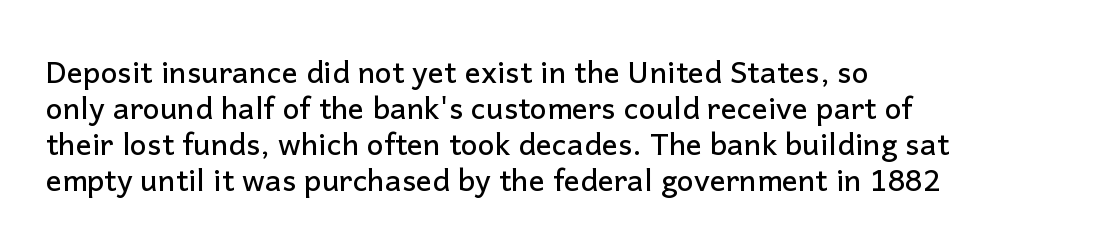
{"serif": "no", "italic": "no", "width": "normal", "stroke_contrast": "low", "x_height": "medium", "monospaced": "no", "underline": "no", "align": "left", "line_spacing_ratio": 1.2, "letter_spacing": "normal", "letter_spacing_em": 0.0, "glyph_px": 30}
